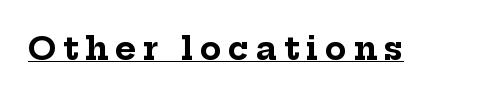
{"serif": "yes", "italic": "no", "bold": "yes", "weight": "bold", "width": "normal", "stroke_contrast": "low", "x_height": "medium", "monospaced": "no", "underline": "yes", "letter_spacing": "wide", "letter_spacing_em": 0.21, "glyph_px": 32}
